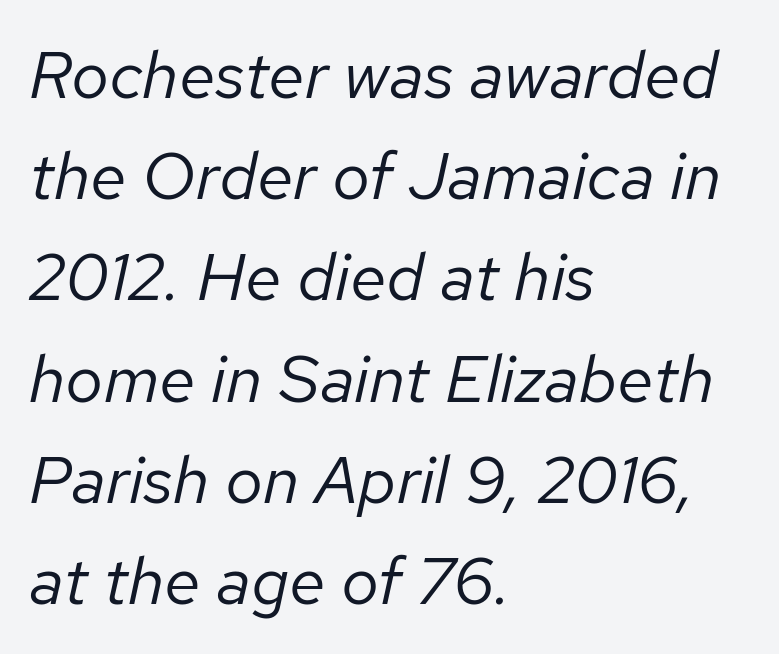
The image shows 67 px regular-weight type, italic (leaning right); set left-aligned, normal line spacing (1.51x), normal letter spacing, not underlined; low stroke contrast and a medium x-height.
